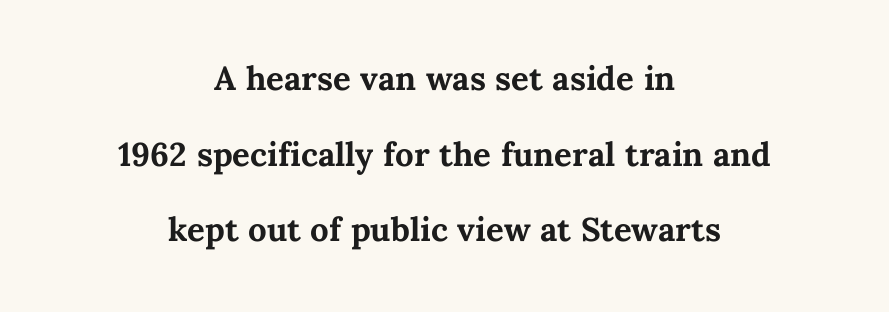
{"italic": "no", "bold": "yes", "weight": "semibold", "width": "normal", "stroke_contrast": "medium", "x_height": "medium", "monospaced": "no", "underline": "no", "align": "center", "line_spacing_ratio": 1.72, "letter_spacing": "normal", "letter_spacing_em": 0.0, "glyph_px": 44}
